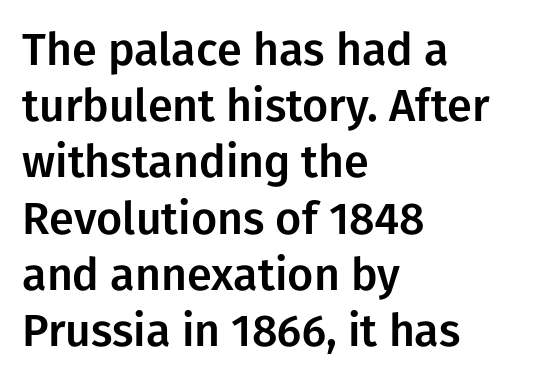
Regarding leading, the lines here are spaced in the standard way. The rendering uses natural spacing where letterforms have individual widths. Where is the straight margin? On the left. Look at the bottom of the vertical strokes: they stop flat, with no serifs. The passage shown has conventional tracking throughout.
